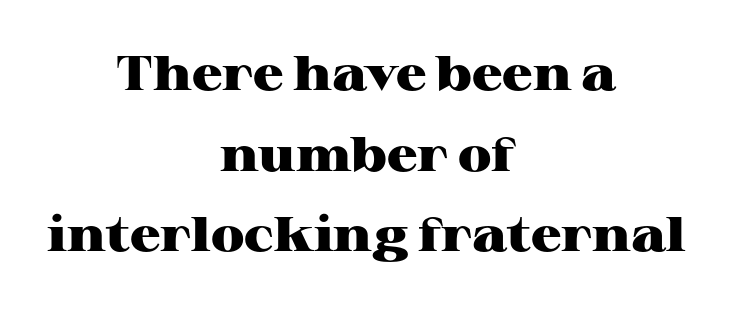
The image shows 48 px heavy, wide serif type, upright; set centered, normal line spacing (1.68x), normal letter spacing, not underlined; high stroke contrast and a medium x-height.
